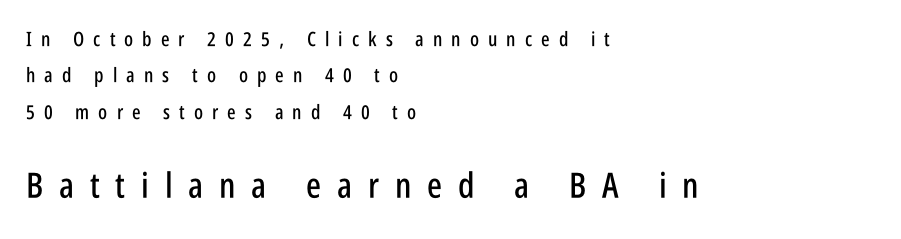
Q: Is the text italic (slanted)? A: No, it is upright.
Q: Is the typeface a serif or a sans-serif typeface? A: Sans-serif.
Q: Is the text underlined? A: No.
Q: How is the paragraph aligned? A: Left-aligned.
Q: Is the spacing between letters normal or unusually wide? A: Unusually wide.
Q: Which block of text is set in a larger size, the first (top) or the second (bottom)? A: The second (bottom) one.
Q: Width (condensed, normal, or wide)? A: Condensed.
Q: Stroke contrast? A: Low.
Q: x-height? A: Large.
Q: Monospaced? A: No.
